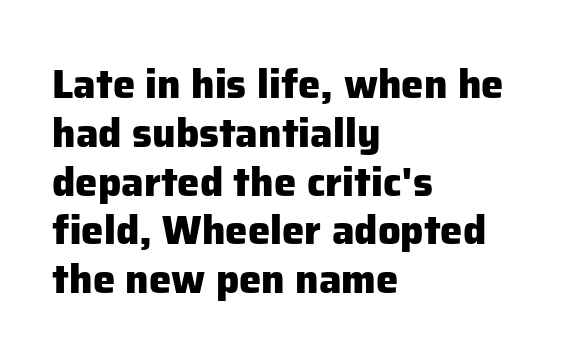
Q: Is the text bold? A: Yes.
Q: Is the text italic (slanted)? A: No, it is upright.
Q: Is the typeface a serif or a sans-serif typeface? A: Sans-serif.
Q: Is the text underlined? A: No.
Q: How is the paragraph aligned? A: Left-aligned.
Q: Is the spacing between letters normal or unusually wide? A: Normal.
Q: Width (condensed, normal, or wide)? A: Normal.
Q: Stroke contrast? A: Low.
Q: x-height? A: Medium.
Q: Monospaced? A: No.
